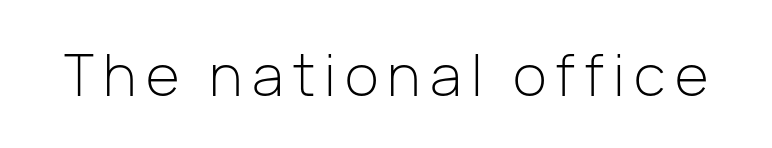
Q: Is the text bold? A: No.
Q: Is the text italic (slanted)? A: No, it is upright.
Q: Is the typeface a serif or a sans-serif typeface? A: Sans-serif.
Q: Is the text underlined? A: No.
Q: Width (condensed, normal, or wide)? A: Normal.
Q: Stroke contrast? A: Low.
Q: x-height? A: Medium.
Q: Monospaced? A: No.
